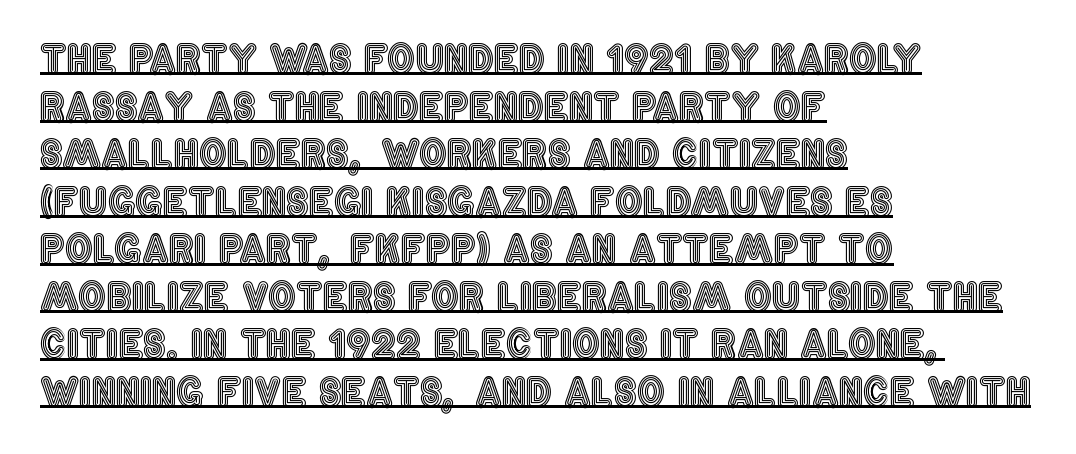
{"italic": "no", "width": "condensed", "x_height": "large", "monospaced": "no", "underline": "yes", "align": "left", "line_spacing_ratio": 1.22, "letter_spacing": "normal", "letter_spacing_em": 0.0, "glyph_px": 39}
